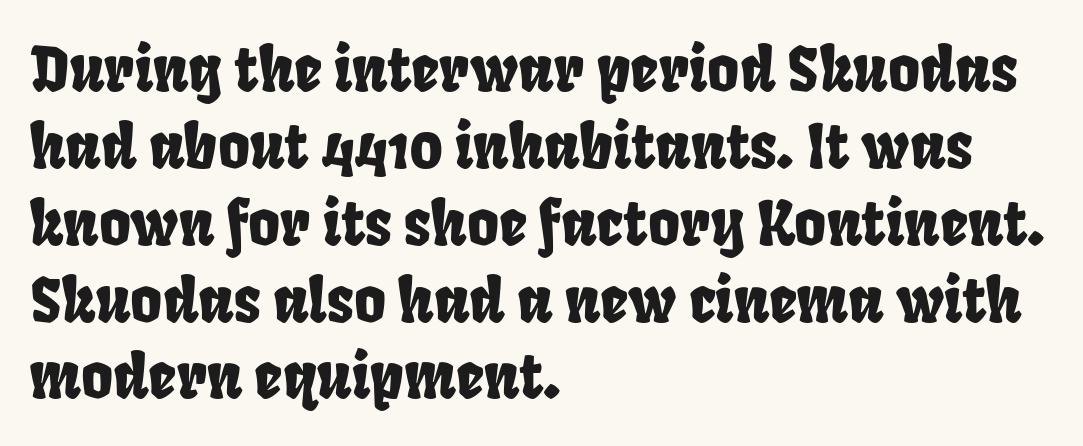
{"serif": "no", "width": "condensed", "stroke_contrast": "low", "x_height": "large", "monospaced": "no", "underline": "no", "align": "left", "line_spacing": "normal", "line_spacing_ratio": 1.26, "letter_spacing": "normal", "letter_spacing_em": 0.0, "glyph_px": 61}
